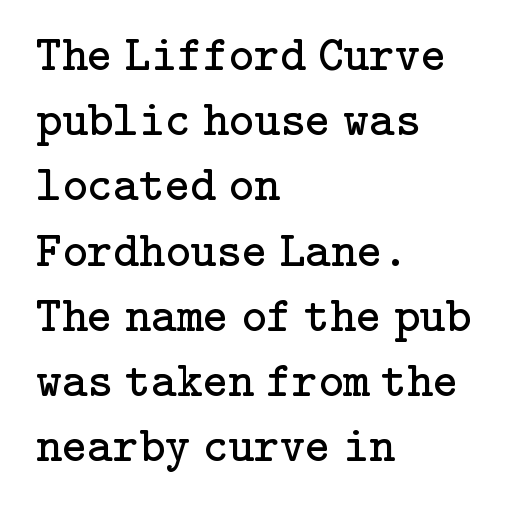
{"serif": "yes", "italic": "no", "bold": "no", "weight": "regular", "width": "normal", "stroke_contrast": "low", "x_height": "medium", "underline": "no", "align": "left", "line_spacing": "normal", "line_spacing_ratio": 1.33, "letter_spacing": "normal", "letter_spacing_em": 0.0, "glyph_px": 49}
